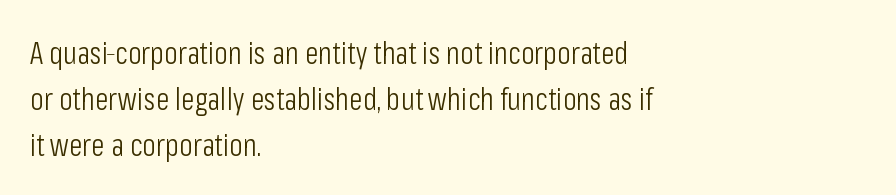
{"serif": "no", "italic": "no", "bold": "no", "weight": "light", "width": "condensed", "stroke_contrast": "low", "x_height": "medium", "monospaced": "no", "underline": "no", "align": "left", "line_spacing": "normal", "line_spacing_ratio": 1.48, "letter_spacing": "normal", "letter_spacing_em": 0.0, "glyph_px": 31}
